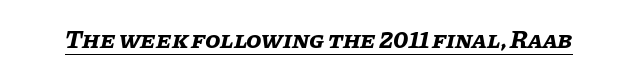
The image shows 25 px bold type, italic (leaning right); set normal letter spacing, underlined.
